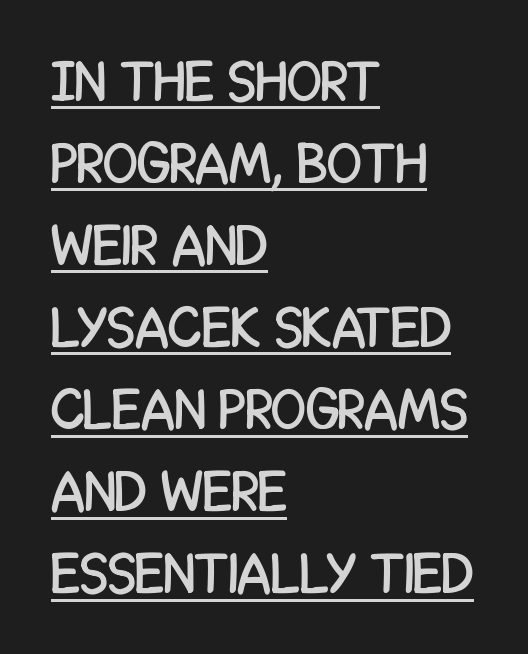
The image shows 57 px condensed sans-serif type, upright; set left-aligned, normal line spacing (1.44x), normal letter spacing, underlined; low stroke contrast and a large x-height.
